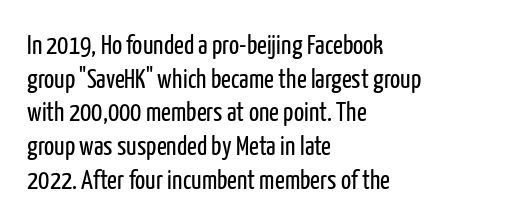
Q: Is the text bold? A: No.
Q: Is the text italic (slanted)? A: No, it is upright.
Q: Is the text underlined? A: No.
Q: How is the paragraph aligned? A: Left-aligned.
Q: Is the spacing between letters normal or unusually wide? A: Normal.
Q: Is the spacing between lines tight, normal or loose? A: Normal.
